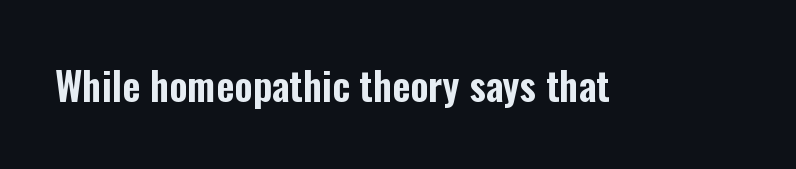
The horizontal fit of the characters is conventional and even. Here the designer chose a conventional face with non-uniform glyph widths. The string is rendered with underlining switched off. This sample uses a sans-serif face.
